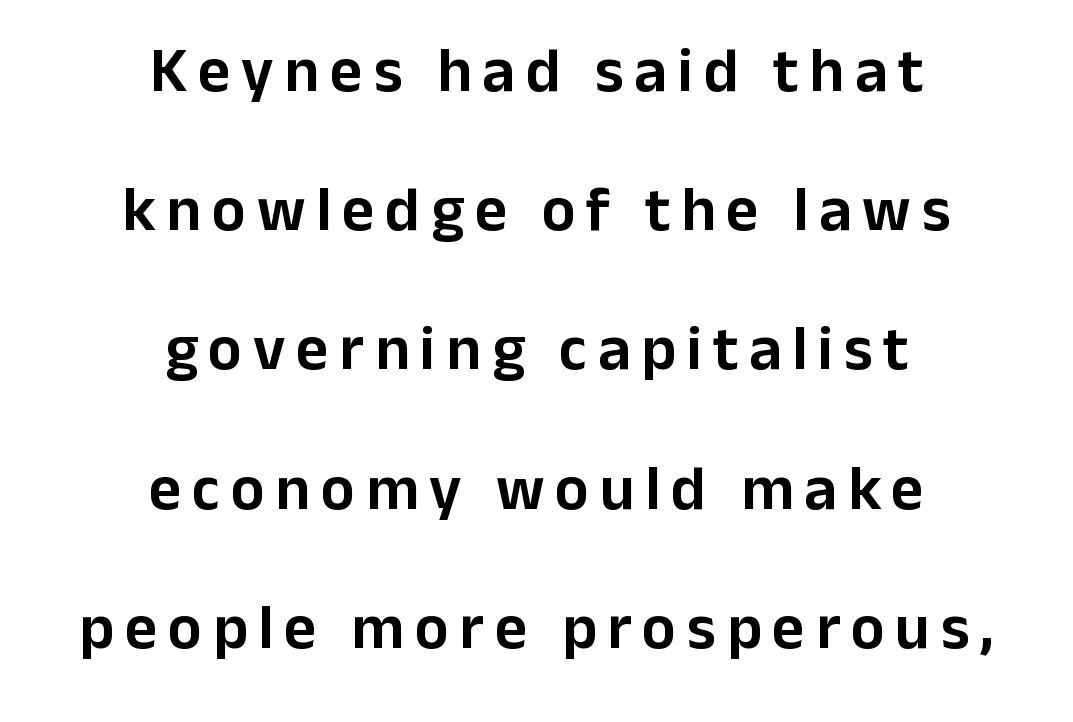
The image shows 63 px sans-serif type, upright; set centered, loose line spacing (2.21x), not underlined; low stroke contrast and a medium x-height.
